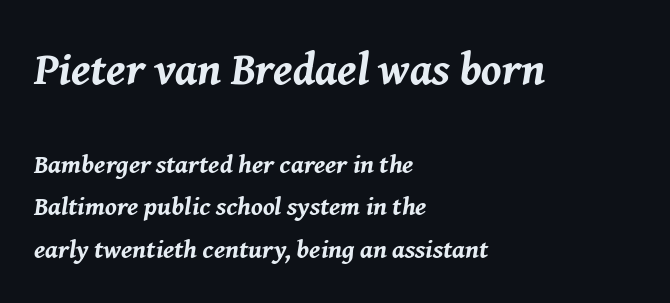
Q: Is the text bold? A: Yes.
Q: Is the text italic (slanted)? A: Yes, it leans right by about 8 degrees.
Q: Is the text underlined? A: No.
Q: How is the paragraph aligned? A: Left-aligned.
Q: Is the spacing between letters normal or unusually wide? A: Normal.
Q: Is the spacing between lines tight, normal or loose? A: Normal.
Q: Which block of text is set in a larger size, the first (top) or the second (bottom)? A: The first (top) one.
Q: Width (condensed, normal, or wide)? A: Normal.
Q: Stroke contrast? A: Medium.
Q: x-height? A: Medium.
Q: Monospaced? A: No.
